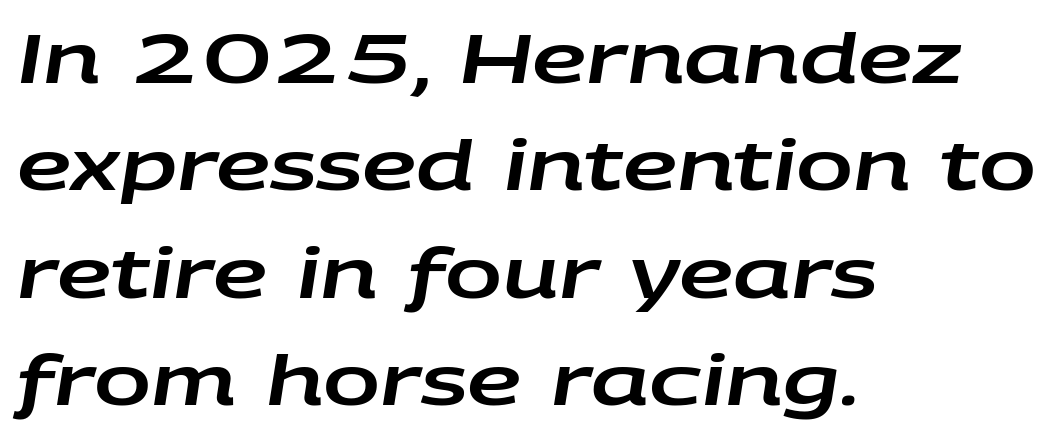
The image shows 68 px wide type, italic (leaning right); set left-aligned, normal line spacing (1.58x), normal letter spacing, not underlined; low stroke contrast and a large x-height.
